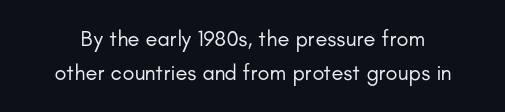
{"italic": "no", "bold": "no", "underline": "no", "line_spacing": "normal", "line_spacing_ratio": 1.56, "letter_spacing": "normal", "letter_spacing_em": 0.0, "glyph_px": 22}
